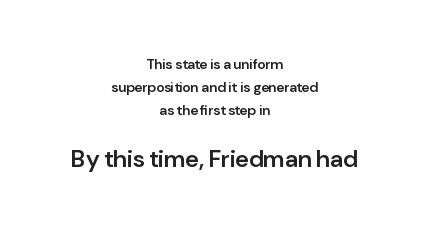
Q: Is the text bold? A: Semi-bold.
Q: Is the text italic (slanted)? A: No, it is upright.
Q: Is the text underlined? A: No.
Q: How is the paragraph aligned? A: Centered.
Q: Is the spacing between letters normal or unusually wide? A: Normal.
Q: Is the spacing between lines tight, normal or loose? A: Normal.
Q: Which block of text is set in a larger size, the first (top) or the second (bottom)? A: The second (bottom) one.
